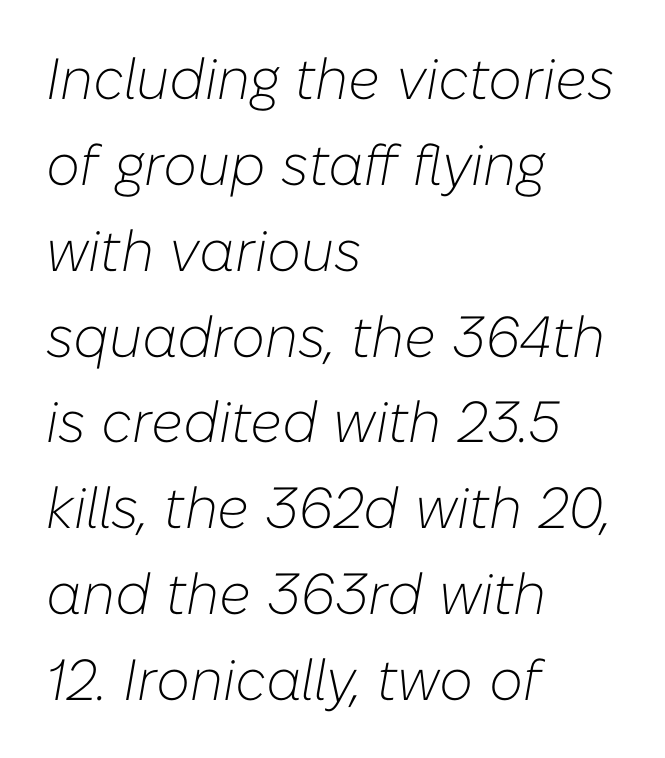
Q: Is the text bold? A: No.
Q: Is the text italic (slanted)? A: Yes, it leans right by about 10 degrees.
Q: Is the text underlined? A: No.
Q: How is the paragraph aligned? A: Left-aligned.
Q: Is the spacing between letters normal or unusually wide? A: Normal.
Q: Is the spacing between lines tight, normal or loose? A: Normal.
Q: Width (condensed, normal, or wide)? A: Normal.
Q: Stroke contrast? A: Low.
Q: x-height? A: Medium.
Q: Monospaced? A: No.
